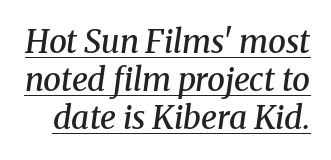
{"serif": "yes", "italic": "yes", "lean": "right", "slant_degrees": 8, "bold": "semi", "weight": "semibold", "width": "normal", "stroke_contrast": "medium", "x_height": "medium", "monospaced": "no", "underline": "yes", "line_spacing_ratio": 1.19, "letter_spacing": "normal", "letter_spacing_em": 0.0, "glyph_px": 32}
